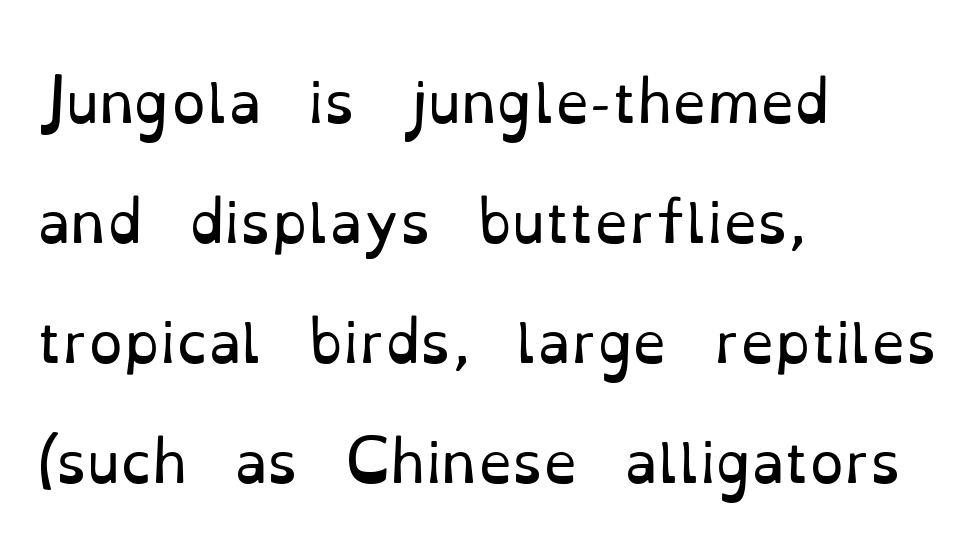
Q: Is the text bold? A: No.
Q: Is the text italic (slanted)? A: No, it is upright.
Q: Is the typeface a serif or a sans-serif typeface? A: Serif.
Q: Is the text underlined? A: No.
Q: How is the paragraph aligned? A: Left-aligned.
Q: Is the spacing between letters normal or unusually wide? A: Normal.
Q: Is the spacing between lines tight, normal or loose? A: Loose.
Q: Width (condensed, normal, or wide)? A: Normal.
Q: Stroke contrast? A: Low.
Q: x-height? A: Small.
Q: Monospaced? A: No.
